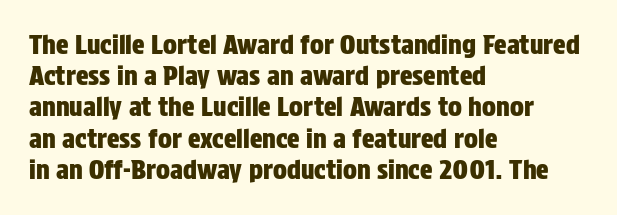
Q: Is the text italic (slanted)? A: No, it is upright.
Q: Is the text underlined? A: No.
Q: How is the paragraph aligned? A: Left-aligned.
Q: Is the spacing between letters normal or unusually wide? A: Normal.
